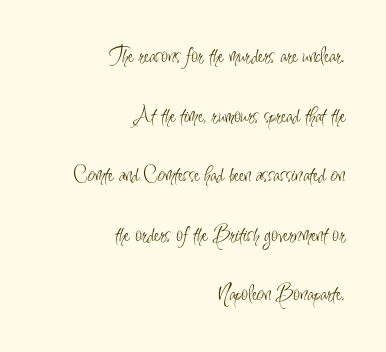
Q: Is the text bold? A: No.
Q: Is the text underlined? A: No.
Q: How is the paragraph aligned? A: Right-aligned.
Q: Is the spacing between letters normal or unusually wide? A: Normal.
Q: Is the spacing between lines tight, normal or loose? A: Loose.
